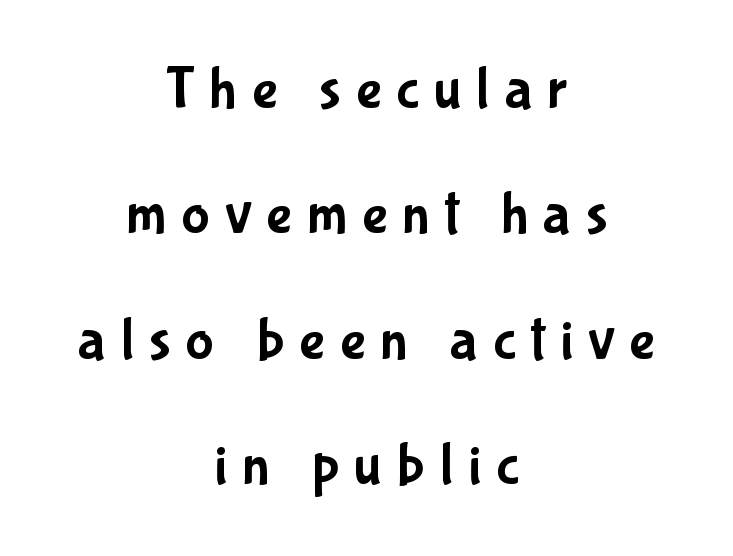
The image shows 60 px condensed sans-serif type, upright; set centered, loose line spacing (2.09x), unusually wide letter spacing (+0.25 em), not underlined; low stroke contrast and a medium x-height.
